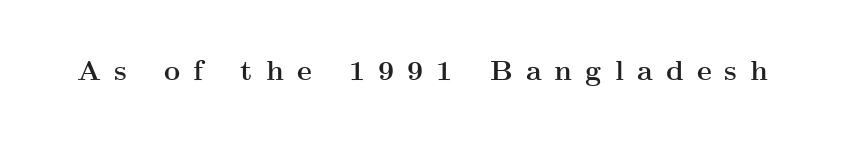
Each glyph is drawn with heavy, bold strokes. Little horizontal feet cap the strokes, marking this as serif type. The specimen reads as upright at a glance. Glyph-to-glyph distance is far greater than everyday printed text. Has an underline been added? It has not.
